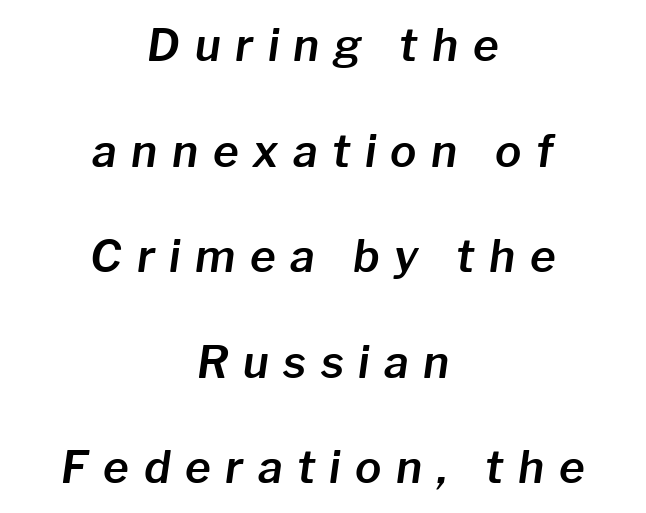
Q: Is the text italic (slanted)? A: Yes, it leans right by about 8 degrees.
Q: Is the text underlined? A: No.
Q: How is the paragraph aligned? A: Centered.
Q: Is the spacing between letters normal or unusually wide? A: Unusually wide.
Q: Is the spacing between lines tight, normal or loose? A: Loose.
Q: Width (condensed, normal, or wide)? A: Normal.
Q: Stroke contrast? A: Low.
Q: x-height? A: Medium.
Q: Monospaced? A: No.
